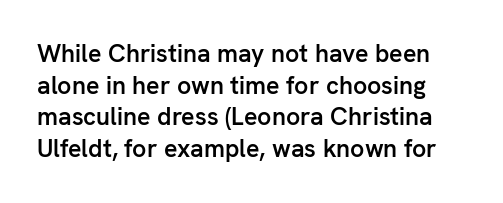
Q: Is the text bold? A: Semi-bold.
Q: Is the text italic (slanted)? A: No, it is upright.
Q: Is the text underlined? A: No.
Q: Is the spacing between letters normal or unusually wide? A: Normal.
Q: Is the spacing between lines tight, normal or loose? A: Normal.
